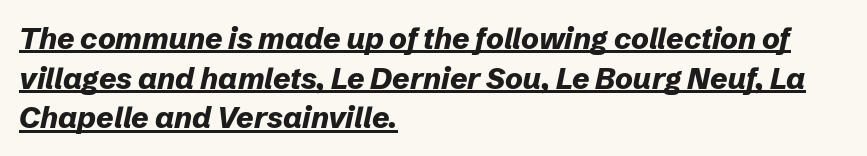
The typography opts for an oblique posture over an upright one. Summary of vertical rhythm: regular, with standard interline spacing. Stroke thickness is high; the sample reads as a true bold. Letter spacing: default. Varying glyph widths throughout — classic text-font behaviour. Horizontal alignment here is leftward, the default for most running prose.
